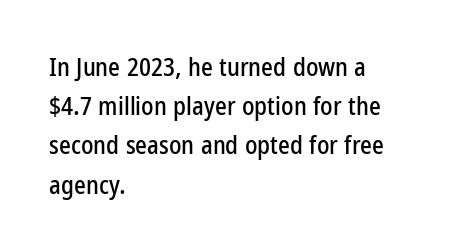
Q: Is the text italic (slanted)? A: No, it is upright.
Q: Is the text underlined? A: No.
Q: How is the paragraph aligned? A: Left-aligned.
Q: Is the spacing between letters normal or unusually wide? A: Normal.
Q: Is the spacing between lines tight, normal or loose? A: Normal.
